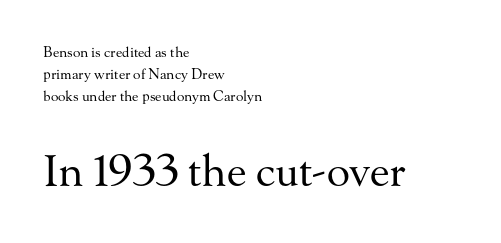
The image shows 43 px regular-weight serif type, upright; set left-aligned, normal line spacing (1.57x), normal letter spacing, not underlined; the second (bottom) block is 3.07x larger; medium stroke contrast and a small x-height.
